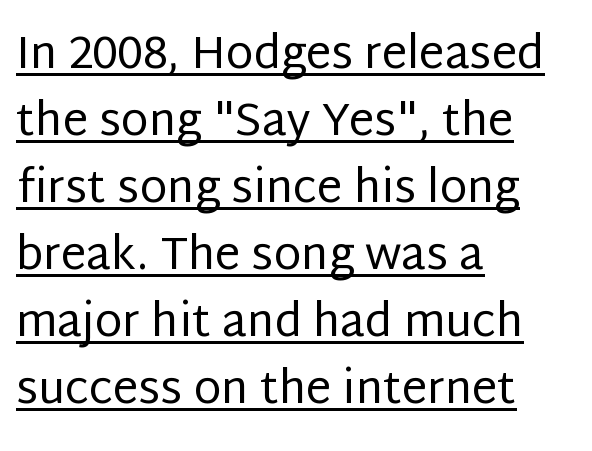
The image shows 45 px regular-weight sans-serif type, upright; set left-aligned, normal line spacing (1.49x), normal letter spacing, underlined; low stroke contrast and a large x-height.
